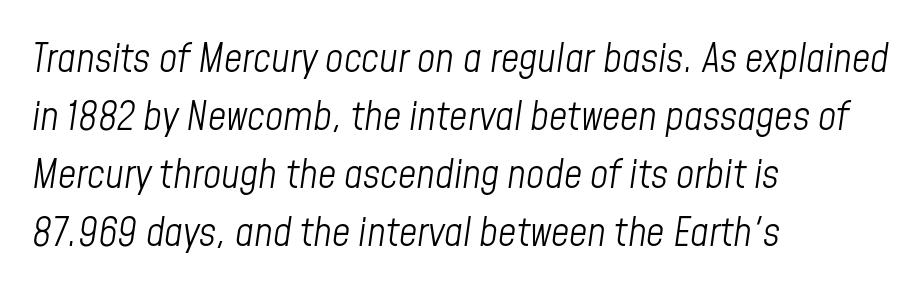
The image shows 40 px light, condensed type, italic (leaning right); set left-aligned, normal line spacing (1.45x), normal letter spacing, not underlined; low stroke contrast and a medium x-height.
